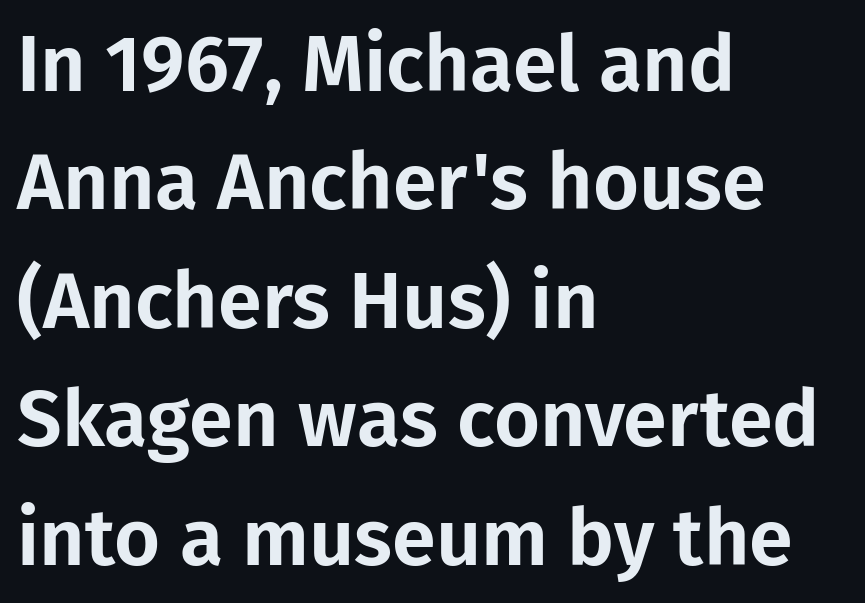
{"serif": "no", "italic": "no", "width": "normal", "stroke_contrast": "low", "x_height": "medium", "monospaced": "no", "underline": "no", "align": "left", "line_spacing": "normal", "line_spacing_ratio": 1.5, "letter_spacing": "normal", "letter_spacing_em": 0.0, "glyph_px": 79}
